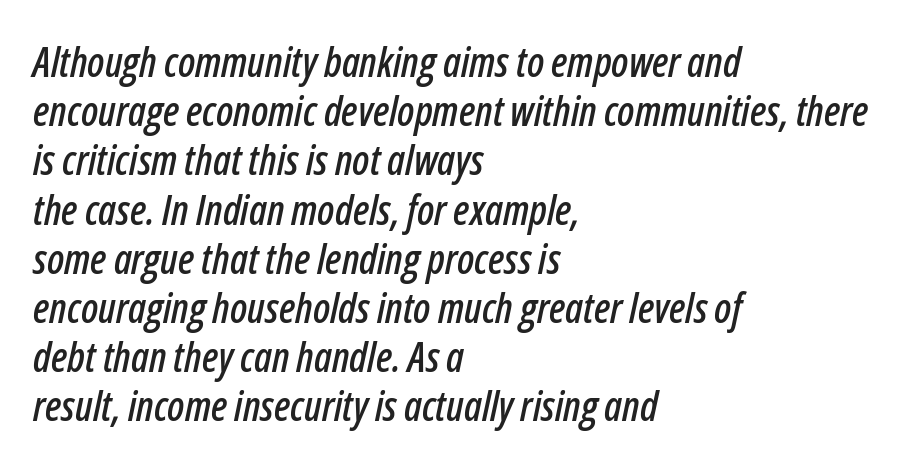
The image shows 41 px condensed type, italic (leaning right); set left-aligned, line spacing 1.2x, normal letter spacing, not underlined; low stroke contrast and a medium x-height.
